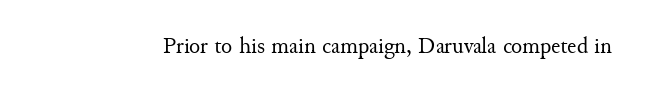
{"italic": "no", "bold": "no", "underline": "no", "letter_spacing": "normal", "letter_spacing_em": 0.0, "glyph_px": 23}
